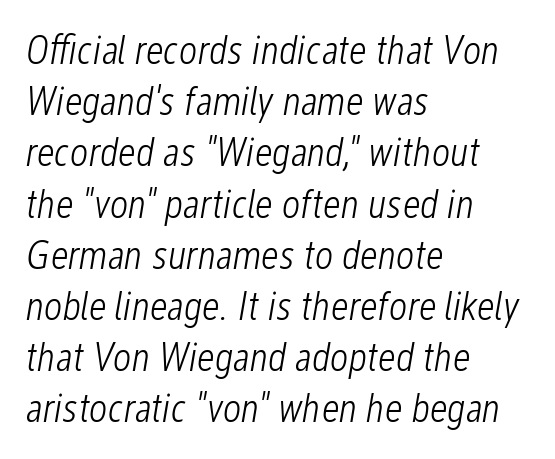
Rule under the text: the space is simply empty. Compared with a centered layout, this one pins lines to the left instead. The face used here is rendered with its standard letterfit. Note the varied advance widths — an 'i' is clearly narrower than an 'm'. There's an unmistakable incline to the writing here.
